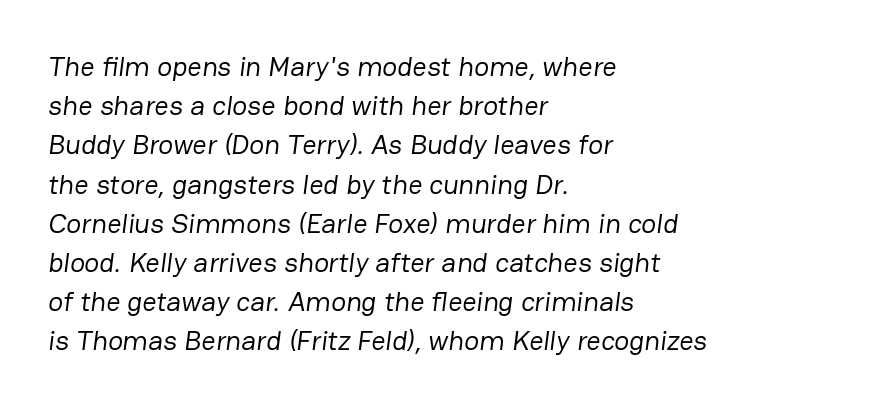
Q: Is the text bold? A: No.
Q: Is the typeface a serif or a sans-serif typeface? A: Sans-serif.
Q: Is the text underlined? A: No.
Q: How is the paragraph aligned? A: Left-aligned.
Q: Is the spacing between letters normal or unusually wide? A: Normal.
Q: Is the spacing between lines tight, normal or loose? A: Normal.
Q: Width (condensed, normal, or wide)? A: Normal.
Q: Stroke contrast? A: Low.
Q: x-height? A: Medium.
Q: Monospaced? A: No.
